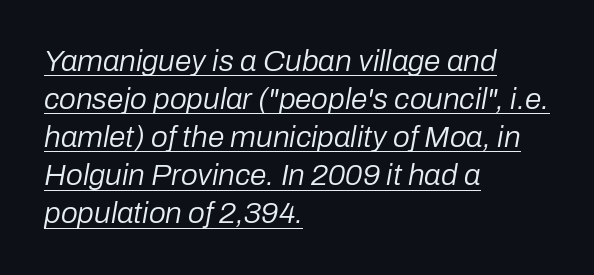
{"italic": "yes", "lean": "right", "slant_degrees": 10, "bold": "no", "weight": "regular", "width": "normal", "stroke_contrast": "low", "x_height": "medium", "monospaced": "no", "underline": "yes", "align": "left", "line_spacing": "normal", "line_spacing_ratio": 1.27, "letter_spacing": "normal", "letter_spacing_em": 0.0, "glyph_px": 30}
